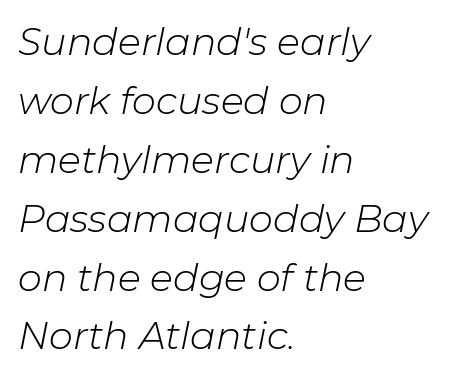
An italicized treatment has been applied to the whole sample. Character widths vary here, with narrow letters taking less room than wide ones. A typesetter would call this zero additional tracking. How would I describe the line gaps? Plain and ordinary. The rendering anchors every line to the left-hand side. Descenders hang freely into open space.
